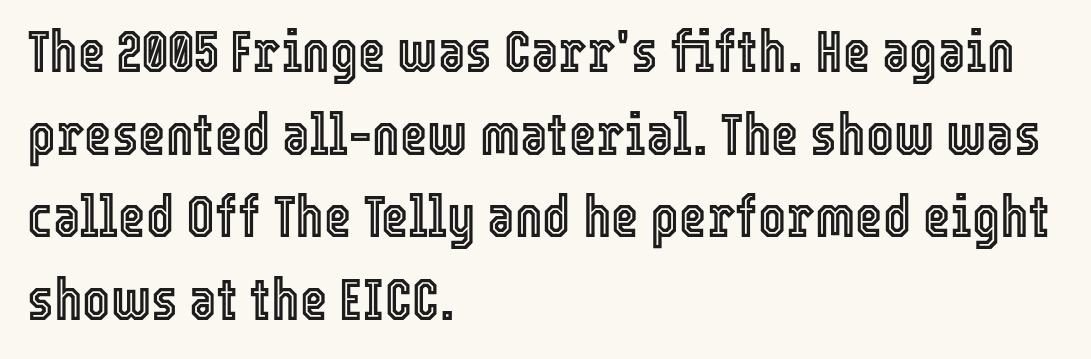
The image shows 59 px condensed type, upright; set left-aligned, normal line spacing (1.4x), normal letter spacing, not underlined; a medium x-height.
